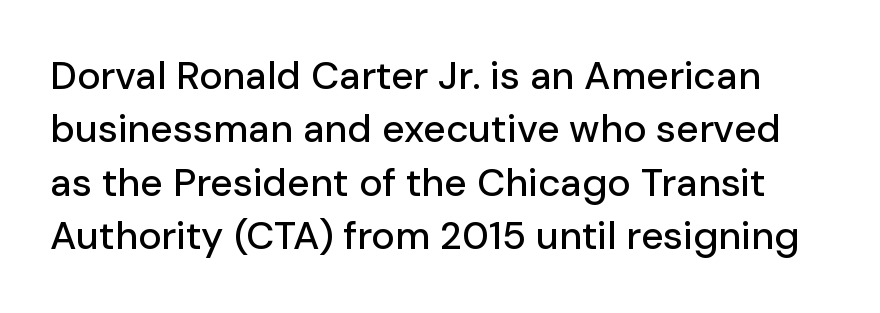
{"serif": "no", "italic": "no", "width": "normal", "stroke_contrast": "low", "x_height": "medium", "monospaced": "no", "underline": "no", "line_spacing": "normal", "line_spacing_ratio": 1.37, "letter_spacing": "normal", "letter_spacing_em": 0.0, "glyph_px": 39}
